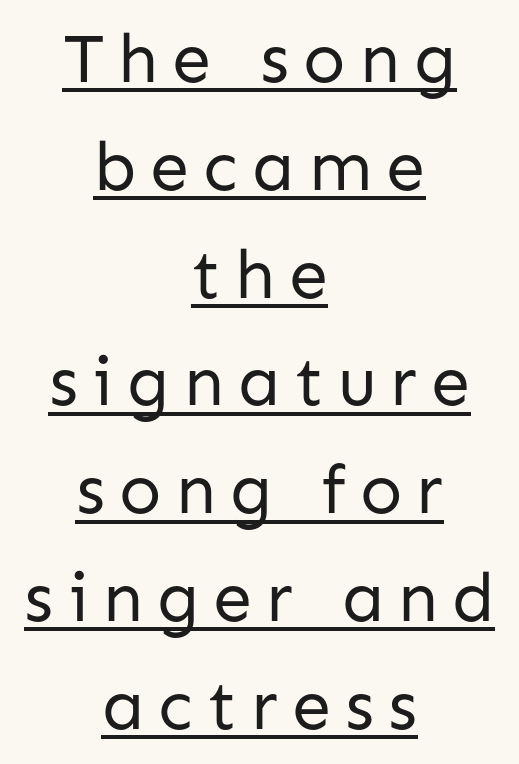
Q: Is the text bold? A: No.
Q: Is the text italic (slanted)? A: No, it is upright.
Q: Is the typeface a serif or a sans-serif typeface? A: Sans-serif.
Q: Is the text underlined? A: Yes.
Q: How is the paragraph aligned? A: Centered.
Q: Is the spacing between letters normal or unusually wide? A: Unusually wide.
Q: Is the spacing between lines tight, normal or loose? A: Normal.
Q: Width (condensed, normal, or wide)? A: Normal.
Q: Stroke contrast? A: Low.
Q: x-height? A: Medium.
Q: Monospaced? A: No.
